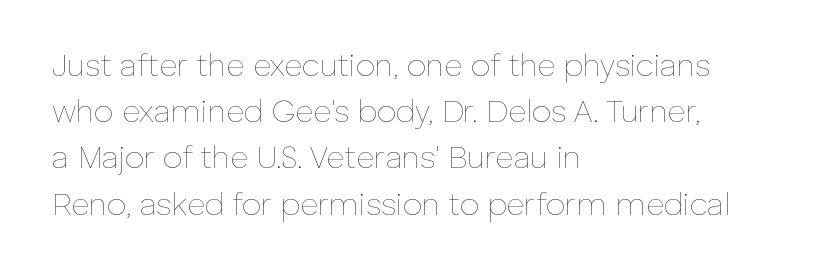
{"italic": "no", "bold": "no", "weight": "thin", "width": "normal", "stroke_contrast": "low", "x_height": "medium", "monospaced": "no", "underline": "no", "align": "left", "line_spacing": "normal", "line_spacing_ratio": 1.49, "letter_spacing": "normal", "letter_spacing_em": 0.0, "glyph_px": 31}
